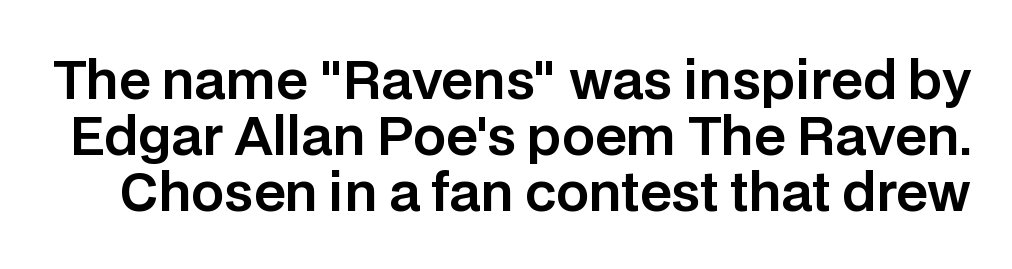
Q: Is the text italic (slanted)? A: No, it is upright.
Q: Is the typeface a serif or a sans-serif typeface? A: Sans-serif.
Q: Is the text underlined? A: No.
Q: Is the spacing between letters normal or unusually wide? A: Normal.
Q: Is the spacing between lines tight, normal or loose? A: Tight.
Q: Width (condensed, normal, or wide)? A: Normal.
Q: Stroke contrast? A: Low.
Q: x-height? A: Large.
Q: Monospaced? A: No.
